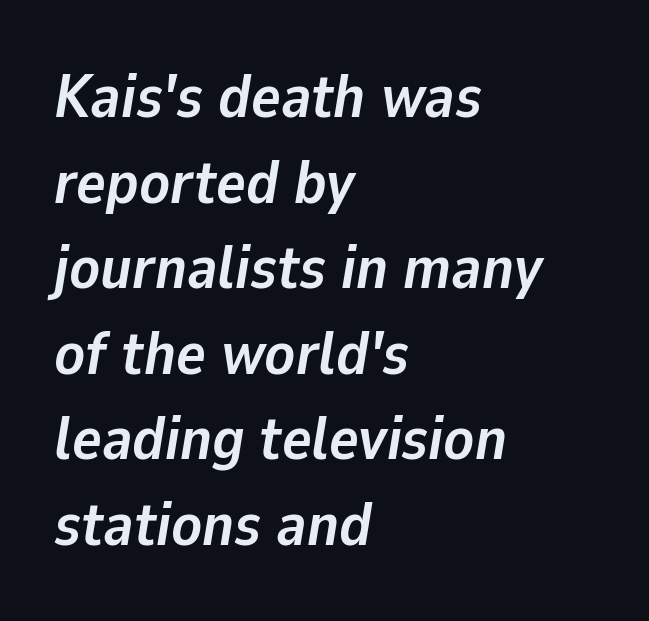
Q: Is the text bold? A: Yes.
Q: Is the text italic (slanted)? A: Yes, it leans right by about 9 degrees.
Q: Is the text underlined? A: No.
Q: How is the paragraph aligned? A: Left-aligned.
Q: Is the spacing between letters normal or unusually wide? A: Normal.
Q: Is the spacing between lines tight, normal or loose? A: Normal.
Q: Width (condensed, normal, or wide)? A: Normal.
Q: Stroke contrast? A: Low.
Q: x-height? A: Medium.
Q: Monospaced? A: No.
